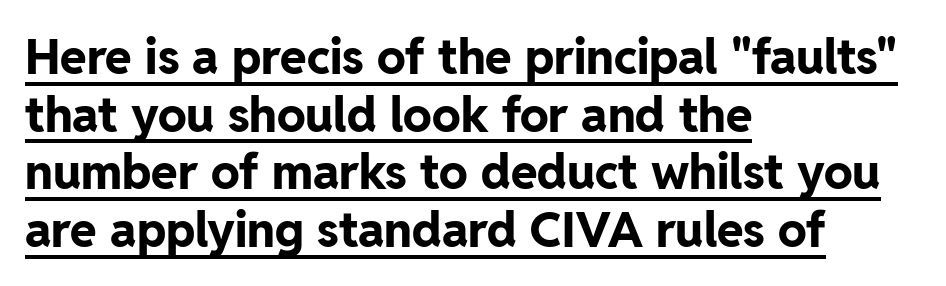
Q: Is the text bold? A: Yes.
Q: Is the text italic (slanted)? A: No, it is upright.
Q: Is the typeface a serif or a sans-serif typeface? A: Sans-serif.
Q: Is the text underlined? A: Yes.
Q: How is the paragraph aligned? A: Left-aligned.
Q: Is the spacing between letters normal or unusually wide? A: Normal.
Q: Width (condensed, normal, or wide)? A: Normal.
Q: Stroke contrast? A: Low.
Q: x-height? A: Medium.
Q: Monospaced? A: No.
